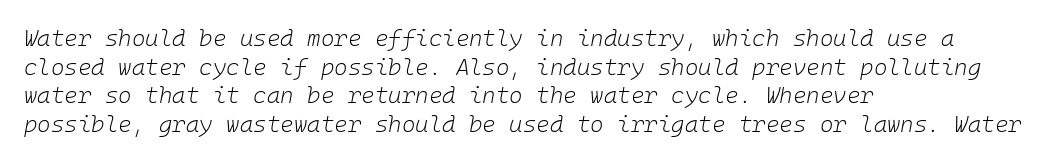
Q: Is the text bold? A: No.
Q: Is the text italic (slanted)? A: Yes, it leans right by about 10 degrees.
Q: Is the text underlined? A: No.
Q: How is the paragraph aligned? A: Left-aligned.
Q: Is the spacing between letters normal or unusually wide? A: Normal.
